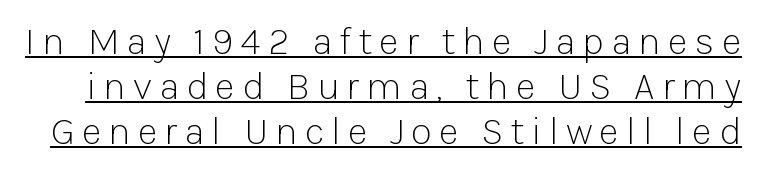
Q: Is the text bold? A: No.
Q: Is the text italic (slanted)? A: No, it is upright.
Q: Is the typeface a serif or a sans-serif typeface? A: Sans-serif.
Q: Is the text underlined? A: Yes.
Q: Width (condensed, normal, or wide)? A: Normal.
Q: Stroke contrast? A: Low.
Q: x-height? A: Medium.
Q: Monospaced? A: No.
